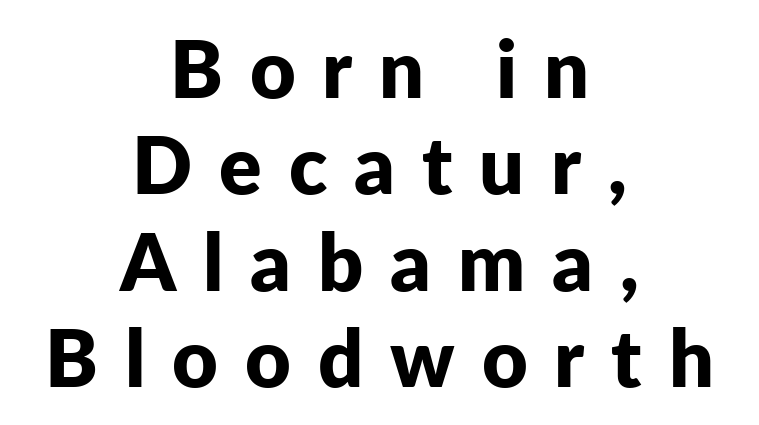
{"serif": "no", "italic": "no", "bold": "yes", "weight": "bold", "width": "normal", "stroke_contrast": "low", "x_height": "medium", "monospaced": "no", "underline": "no", "align": "center", "line_spacing_ratio": 1.22, "letter_spacing": "wide", "letter_spacing_em": 0.34, "glyph_px": 79}
